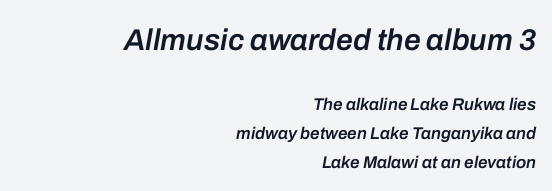
The image shows 30 px semibold type, italic (leaning right); set right-aligned, normal line spacing (1.7x), normal letter spacing, not underlined; the first (top) block is 1.76x larger; low stroke contrast and a medium x-height.
